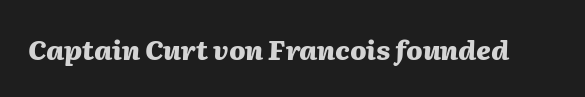
Q: Is the text bold? A: Yes.
Q: Is the text italic (slanted)? A: Yes, it leans right by about 2 degrees.
Q: Is the text underlined? A: No.
Q: Is the spacing between letters normal or unusually wide? A: Normal.
